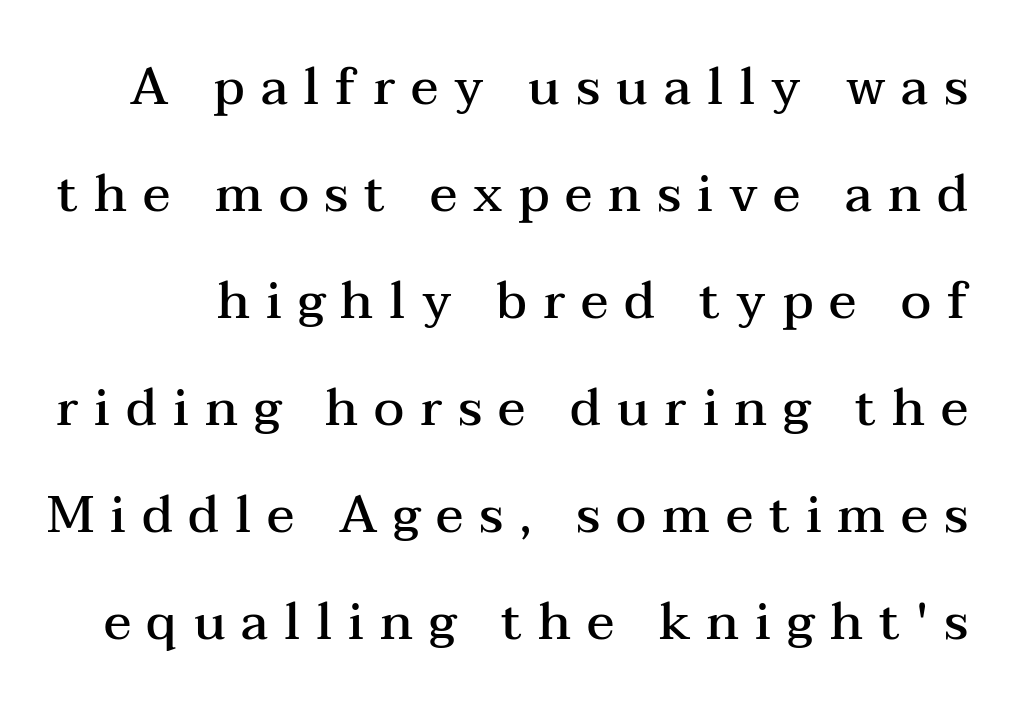
{"serif": "yes", "italic": "no", "bold": "semi", "weight": "semibold", "width": "wide", "stroke_contrast": "medium", "x_height": "medium", "monospaced": "no", "underline": "no", "line_spacing": "loose", "line_spacing_ratio": 2.1, "letter_spacing": "wide", "letter_spacing_em": 0.31, "glyph_px": 51}
